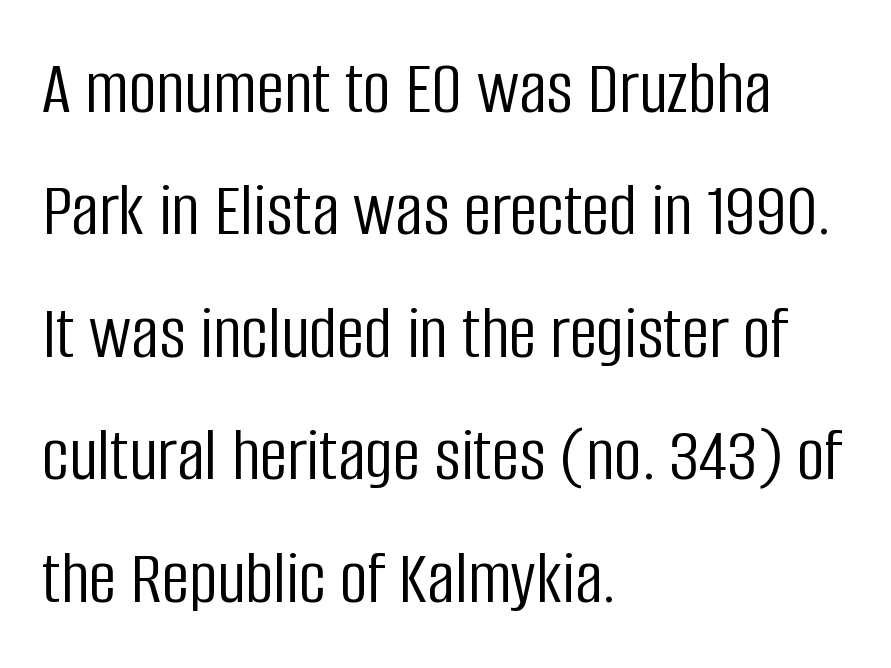
Every row of glyphs begins at an identical x-position on the left. Compared with a typical body face, this is equally light or lighter still. Unmarked baselines from the first word to the last. Ordinary non-slanted type is in use. There is no visible air inserted between adjacent glyphs. Do the characters align in a grid? No, the font is proportional.
